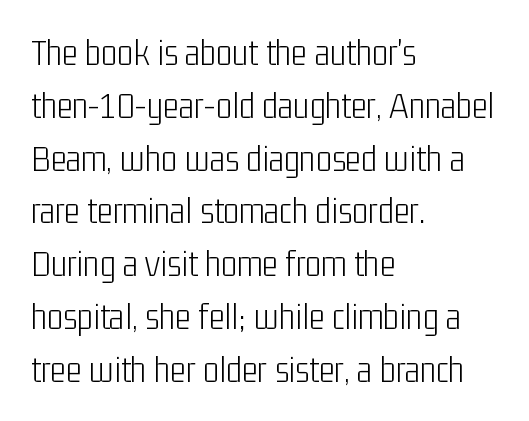
The image shows 38 px light, condensed sans-serif type, upright; set left-aligned, normal line spacing (1.39x), normal letter spacing, not underlined; low stroke contrast and a medium x-height.
